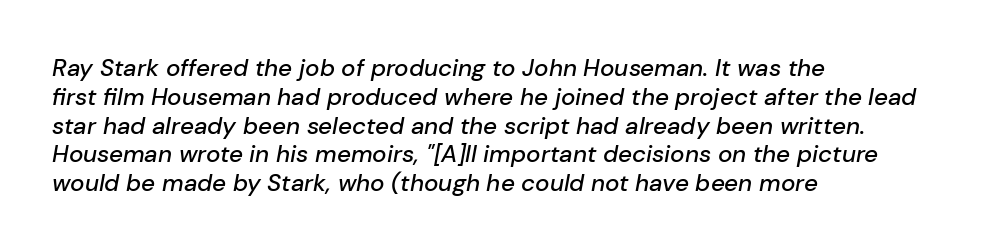
{"italic": "yes", "lean": "right", "slant_degrees": 10, "underline": "no", "align": "left", "line_spacing_ratio": 1.2, "letter_spacing": "normal", "letter_spacing_em": 0.0, "glyph_px": 24}
